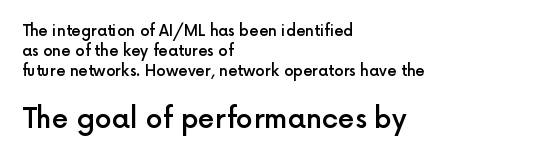
No word sits above an underline. Honestly, the row spacing looks completely unremarkable. Designer's note — italics off, roman on. The paragraph shown leans on its left margin. Does the bottom block carry the larger type? Yes, it does. In terms of letterspacing, this is plain default setting.
